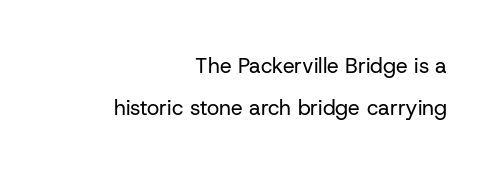
The glyphs are unaccompanied by any horizontal stroke below them. No letter is thick-stroked: the sample isn't bold. Layout note: lines flush right. Unlike italic type, these characters show no tilt at all. This sample trades compactness for vertical openness between lines.
